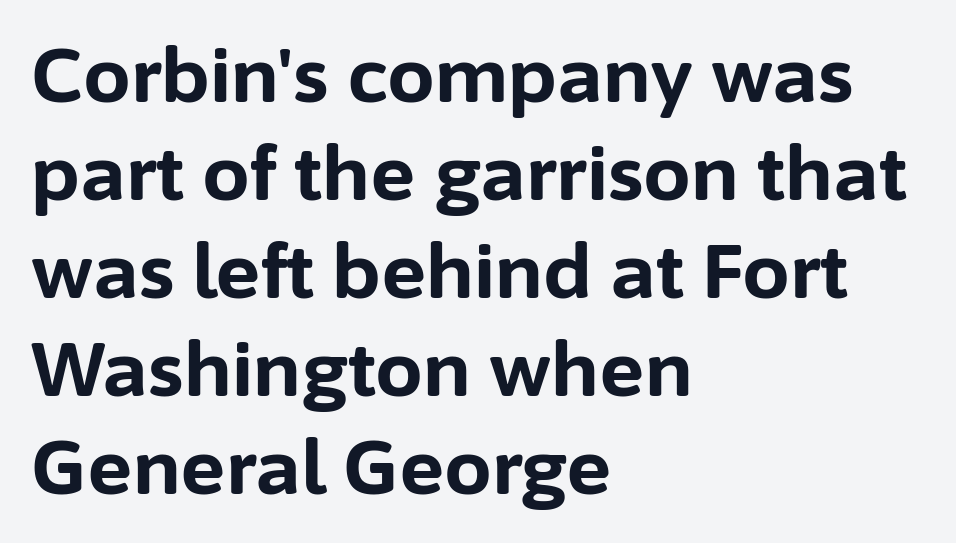
Q: Is the text bold? A: Yes.
Q: Is the text italic (slanted)? A: No, it is upright.
Q: Is the typeface a serif or a sans-serif typeface? A: Sans-serif.
Q: Is the text underlined? A: No.
Q: How is the paragraph aligned? A: Left-aligned.
Q: Is the spacing between letters normal or unusually wide? A: Normal.
Q: Is the spacing between lines tight, normal or loose? A: Normal.
Q: Width (condensed, normal, or wide)? A: Normal.
Q: Stroke contrast? A: Low.
Q: x-height? A: Medium.
Q: Monospaced? A: No.
